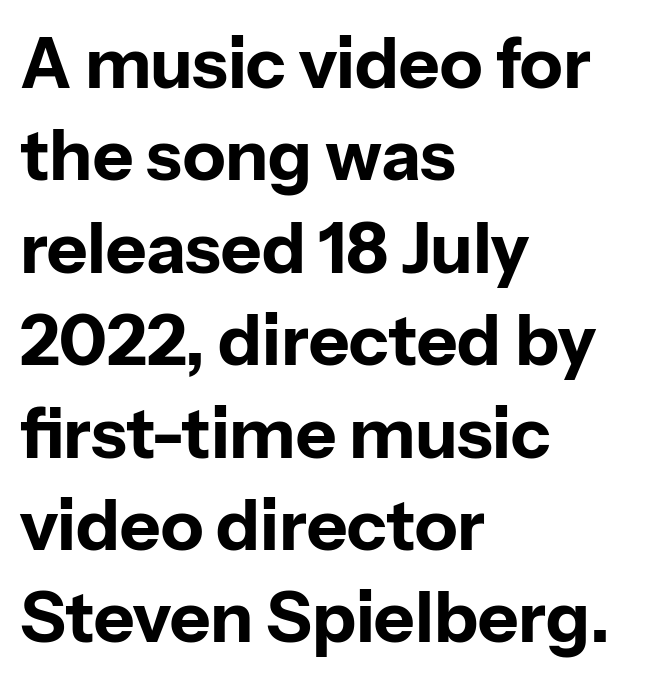
Q: Is the text bold? A: Yes.
Q: Is the text italic (slanted)? A: No, it is upright.
Q: Is the typeface a serif or a sans-serif typeface? A: Sans-serif.
Q: Is the text underlined? A: No.
Q: How is the paragraph aligned? A: Left-aligned.
Q: Is the spacing between letters normal or unusually wide? A: Normal.
Q: Is the spacing between lines tight, normal or loose? A: Normal.
Q: Width (condensed, normal, or wide)? A: Normal.
Q: Stroke contrast? A: Low.
Q: x-height? A: Medium.
Q: Monospaced? A: No.
